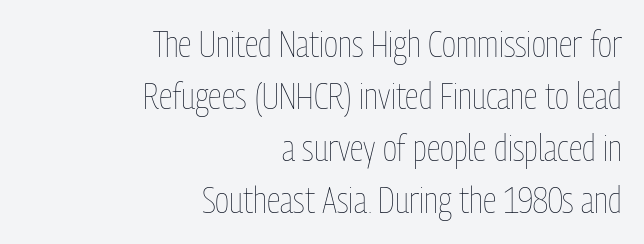
{"italic": "no", "bold": "no", "weight": "thin", "width": "condensed", "stroke_contrast": "low", "x_height": "medium", "monospaced": "no", "underline": "no", "align": "right", "line_spacing": "normal", "line_spacing_ratio": 1.44, "letter_spacing": "normal", "letter_spacing_em": 0.0, "glyph_px": 36}
